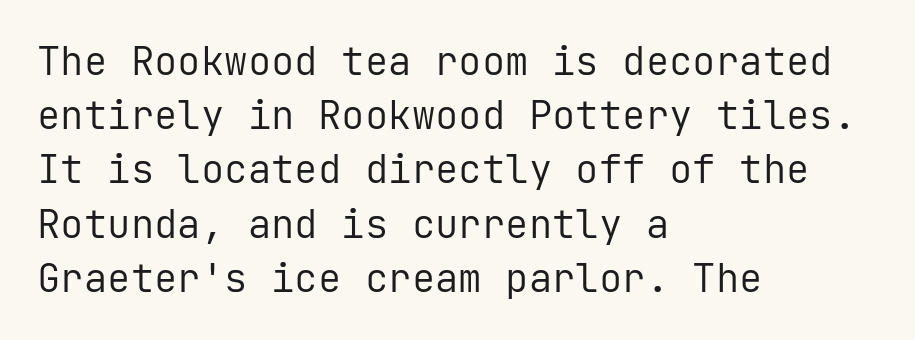
Observe the absence of serifs on each vertical stroke in this sample. These lines stack with their left ends in a neat column. You could call the tracking neutral — neither tight nor loose. The rows are spaced the way most documents space them. The font's upright variant was chosen for this text. The rendering uses typewriter-style spacing with identical character cells.
